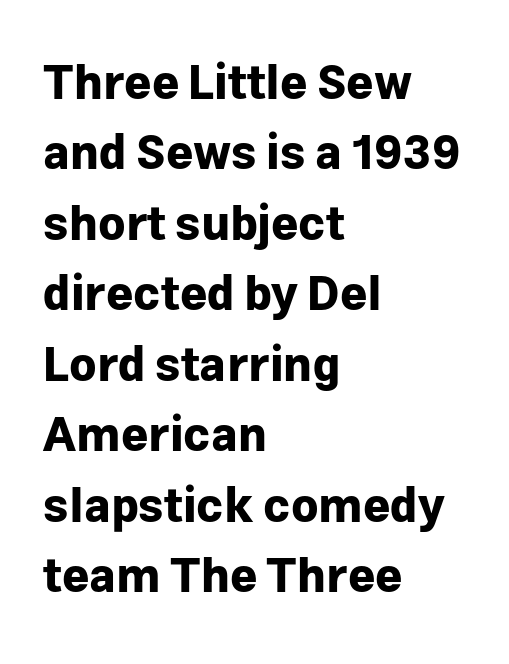
The image shows 47 px bold sans-serif type, upright; set left-aligned, normal line spacing (1.5x), normal letter spacing, not underlined; low stroke contrast and a medium x-height.
